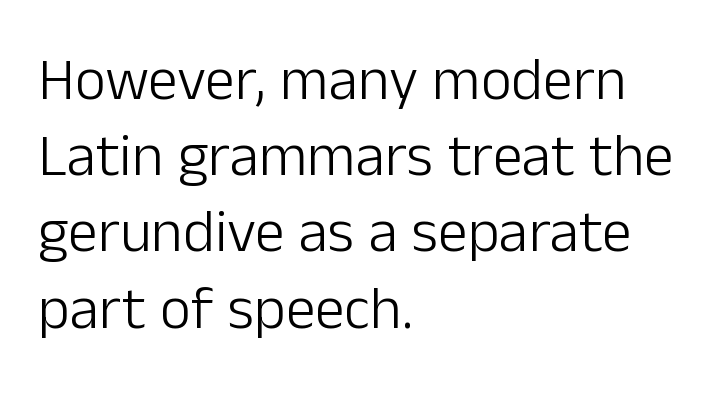
{"serif": "no", "italic": "no", "bold": "no", "weight": "light", "width": "normal", "stroke_contrast": "low", "x_height": "medium", "monospaced": "no", "underline": "no", "align": "left", "line_spacing": "normal", "line_spacing_ratio": 1.27, "letter_spacing": "normal", "letter_spacing_em": 0.0, "glyph_px": 60}
